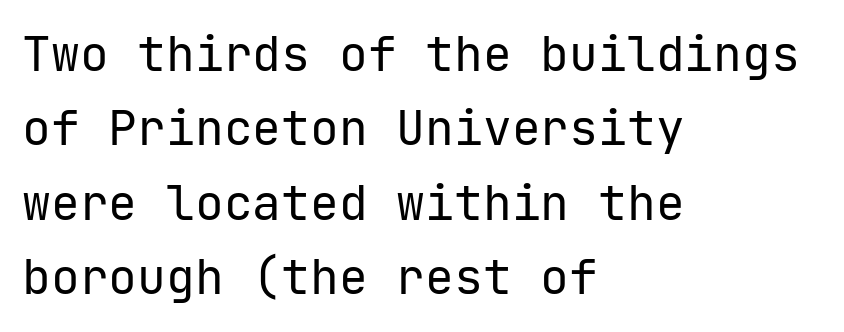
The image shows 48 px regular-weight sans-serif type, upright; set left-aligned, normal line spacing (1.55x), normal letter spacing, not underlined; low stroke contrast and a medium x-height.
